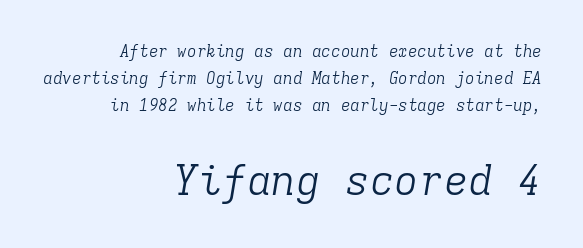
Q: Is the text bold? A: No.
Q: Is the text italic (slanted)? A: Yes, it leans right by about 9 degrees.
Q: Is the typeface a serif or a sans-serif typeface? A: Serif.
Q: Is the text underlined? A: No.
Q: How is the paragraph aligned? A: Right-aligned.
Q: Is the spacing between letters normal or unusually wide? A: Normal.
Q: Is the spacing between lines tight, normal or loose? A: Normal.
Q: Which block of text is set in a larger size, the first (top) or the second (bottom)? A: The second (bottom) one.
Q: Width (condensed, normal, or wide)? A: Normal.
Q: Stroke contrast? A: Low.
Q: x-height? A: Medium.
Q: Monospaced? A: Yes.
